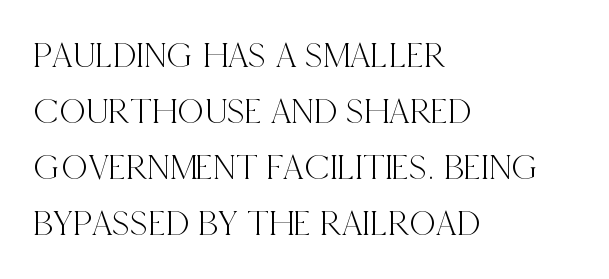
{"serif": "yes", "italic": "no", "width": "condensed", "x_height": "large", "monospaced": "no", "underline": "no", "align": "left", "line_spacing": "normal", "line_spacing_ratio": 1.51, "letter_spacing": "normal", "letter_spacing_em": 0.0, "glyph_px": 37}
